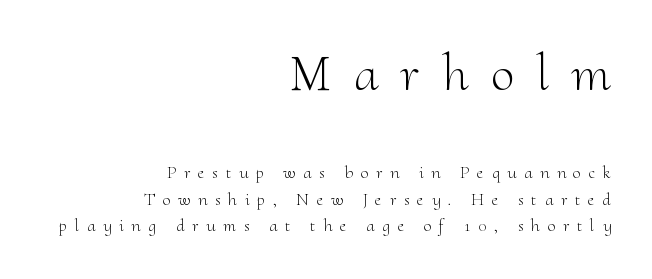
The image shows 53 px light serif type, upright; set right-aligned, normal line spacing (1.47x), unusually wide letter spacing (+0.43 em), not underlined; the first (top) block is 2.94x larger; medium stroke contrast and a small x-height.
